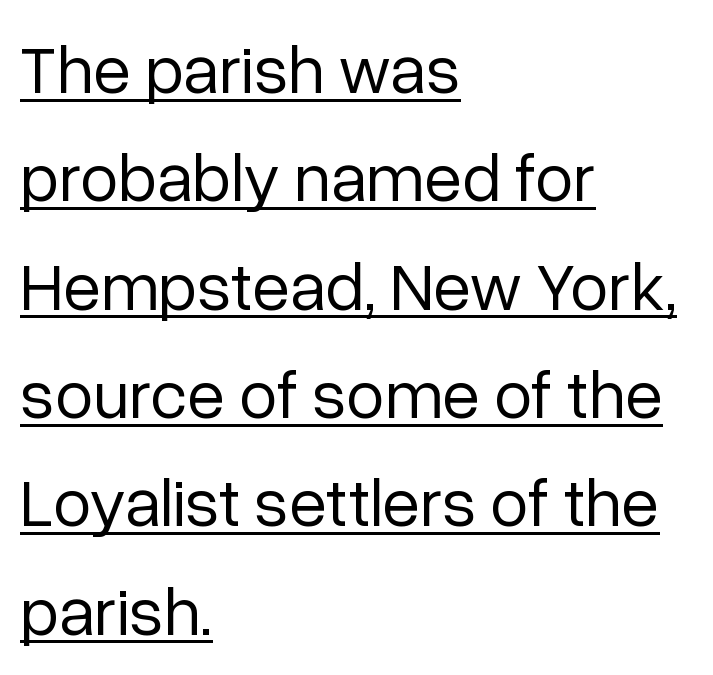
Q: Is the text bold? A: No.
Q: Is the text italic (slanted)? A: No, it is upright.
Q: Is the typeface a serif or a sans-serif typeface? A: Sans-serif.
Q: Is the text underlined? A: Yes.
Q: How is the paragraph aligned? A: Left-aligned.
Q: Is the spacing between letters normal or unusually wide? A: Normal.
Q: Is the spacing between lines tight, normal or loose? A: Normal.
Q: Width (condensed, normal, or wide)? A: Normal.
Q: Stroke contrast? A: Low.
Q: x-height? A: Medium.
Q: Monospaced? A: No.
